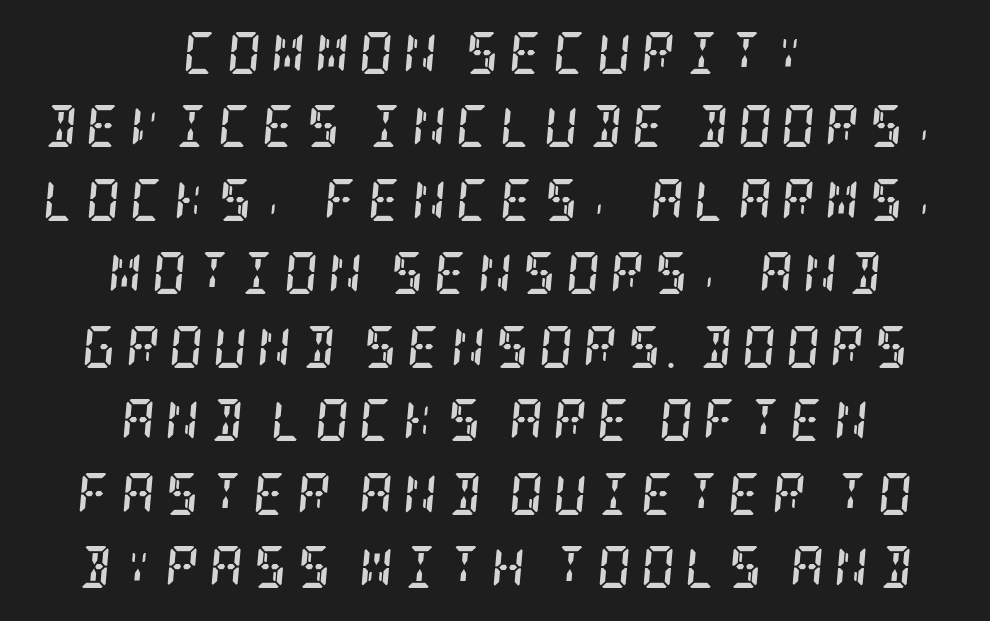
Q: Is the text bold? A: Yes.
Q: Is the text italic (slanted)? A: Yes, it leans right by about 5 degrees.
Q: Is the typeface a serif or a sans-serif typeface? A: Serif.
Q: Is the text underlined? A: No.
Q: How is the paragraph aligned? A: Centered.
Q: Is the spacing between letters normal or unusually wide? A: Unusually wide.
Q: Width (condensed, normal, or wide)? A: Condensed.
Q: Stroke contrast? A: Low.
Q: x-height? A: Large.
